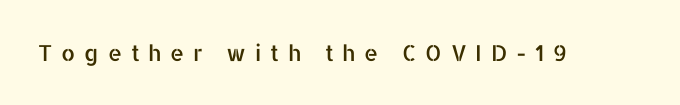
The image shows 22 px text type, upright; set unusually wide letter spacing (+0.4 em), not underlined.
